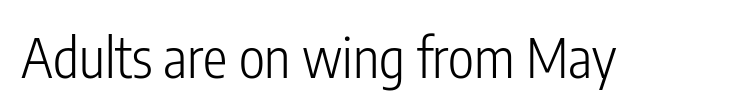
Q: Is the text bold? A: No.
Q: Is the text italic (slanted)? A: No, it is upright.
Q: Is the typeface a serif or a sans-serif typeface? A: Sans-serif.
Q: Is the text underlined? A: No.
Q: Is the spacing between letters normal or unusually wide? A: Normal.
Q: Width (condensed, normal, or wide)? A: Condensed.
Q: Stroke contrast? A: Low.
Q: x-height? A: Medium.
Q: Monospaced? A: No.
